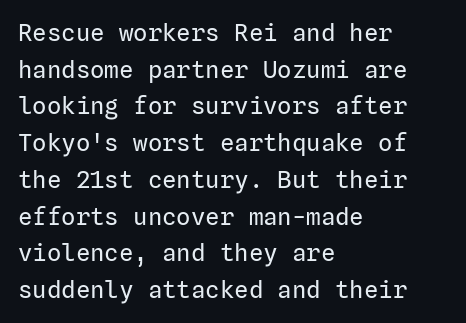
Q: Is the text bold? A: No.
Q: Is the text italic (slanted)? A: No, it is upright.
Q: Is the text underlined? A: No.
Q: How is the paragraph aligned? A: Left-aligned.
Q: Is the spacing between letters normal or unusually wide? A: Normal.
Q: Is the spacing between lines tight, normal or loose? A: Normal.
